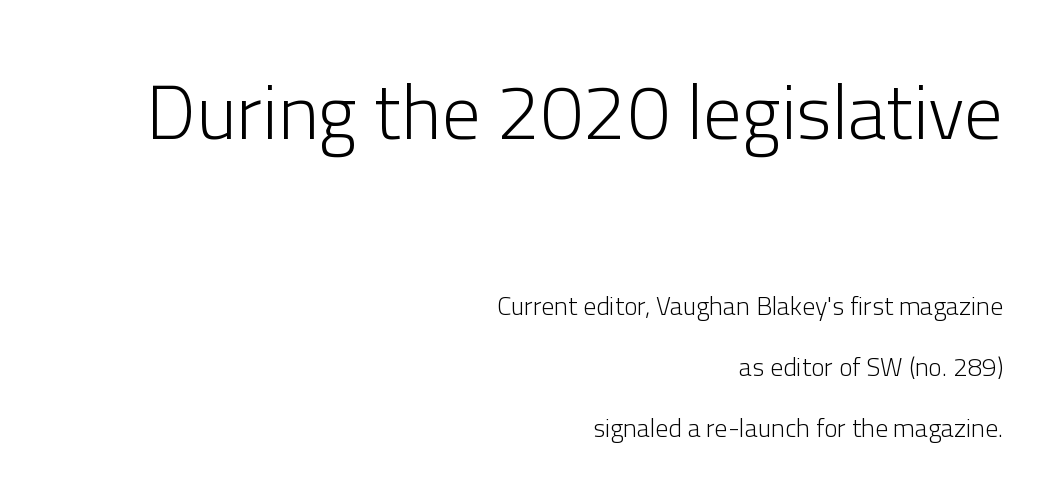
The image shows 77 px light sans-serif type, upright; set right-aligned, loose line spacing (2.35x), normal letter spacing, not underlined; the first (top) block is 2.96x larger; low stroke contrast and a medium x-height.
